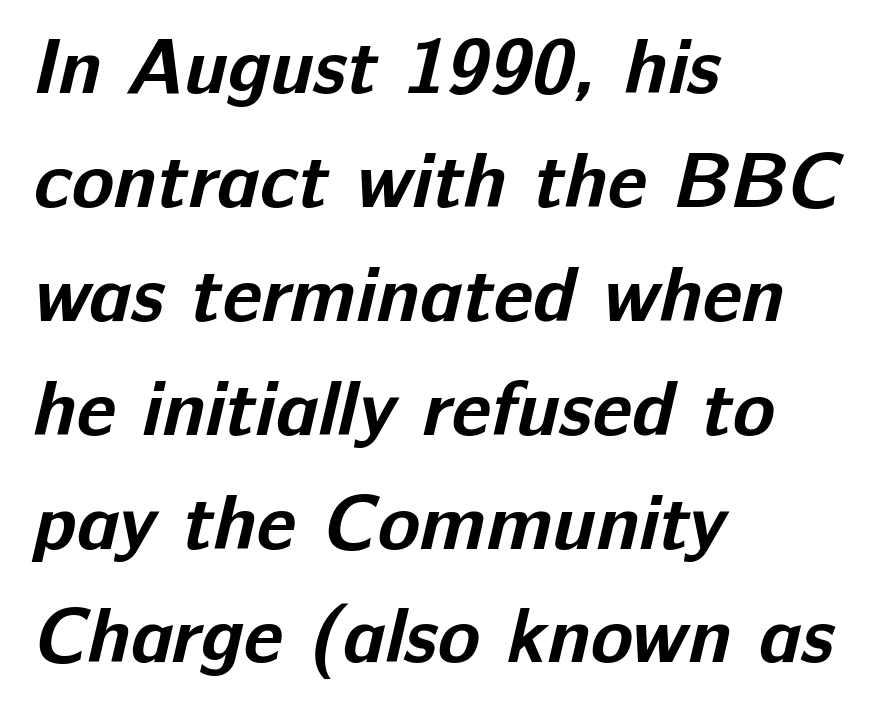
What weight is shown? A full bold with thick strokes. A classic flush-left, rag-right setting is used for this passage. The face used here is rendered with its standard letterfit. Is this a fixed-width face? No — the glyphs have proportional, varying widths. This rendering employs a face without finishing strokes, i.e., a sans-serif. The vertical gap from one line to the next is medium.
